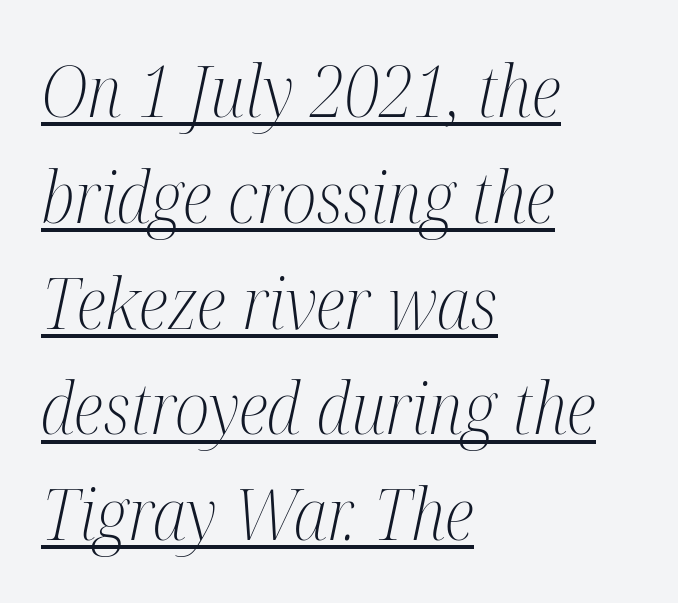
{"serif": "yes", "italic": "yes", "lean": "right", "slant_degrees": 12, "bold": "no", "weight": "light", "width": "condensed", "stroke_contrast": "medium", "x_height": "medium", "monospaced": "no", "underline": "yes", "align": "left", "line_spacing": "normal", "line_spacing_ratio": 1.49, "letter_spacing": "normal", "letter_spacing_em": 0.0, "glyph_px": 71}
